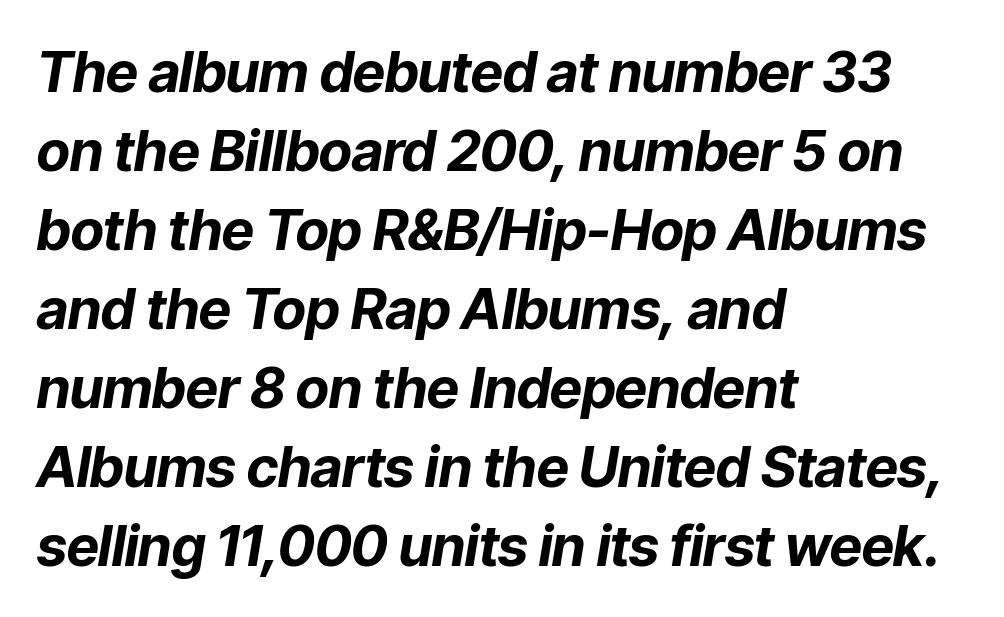
The gaps between neighbouring characters are ordinary and unremarkable. Alignment: flush left. The rendering uses natural spacing where letterforms have individual widths. When letters slant like this, we call the style italic.
